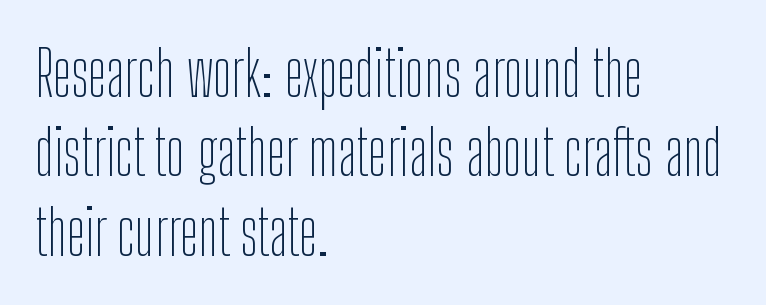
Leading matches the norm, producing a regular column. Posture: straight, roman, zero tilt. The passage is arranged the way most books set body copy — flush left. Underlining? Definitely not there.
